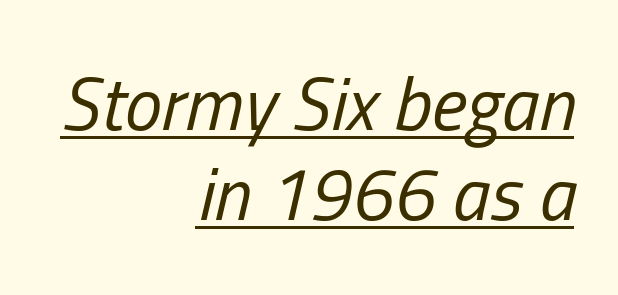
The image shows 75 px regular-weight, condensed type, italic (leaning right); set right-aligned, line spacing 1.2x, normal letter spacing, underlined; low stroke contrast and a medium x-height.
